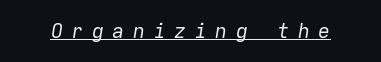
The image shows 20 px text type, italic (leaning right); set unusually wide letter spacing (+0.43 em), underlined.
